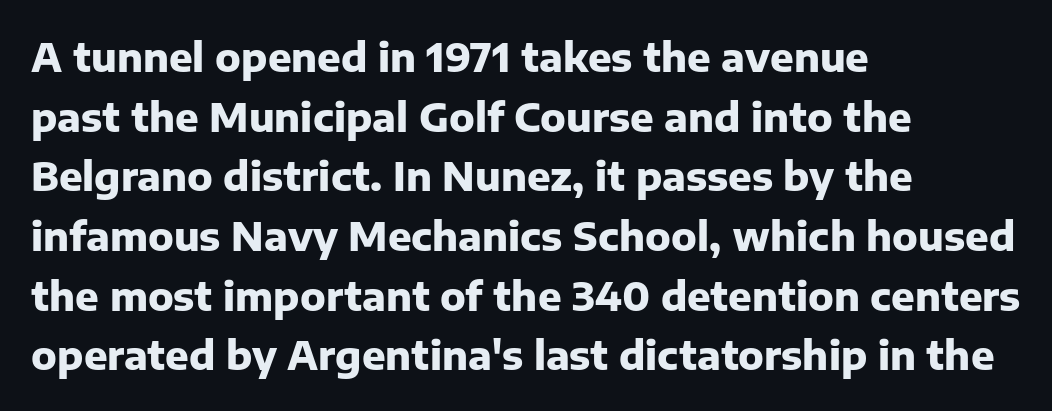
Layout note: lines flush left. The horizontal fit of the characters is conventional and even. Is this a fixed-width face? No — the glyphs have proportional, varying widths. The space directly below the letters is spotless. Compared with typical paragraphs, the rows here are spaced about the same.
